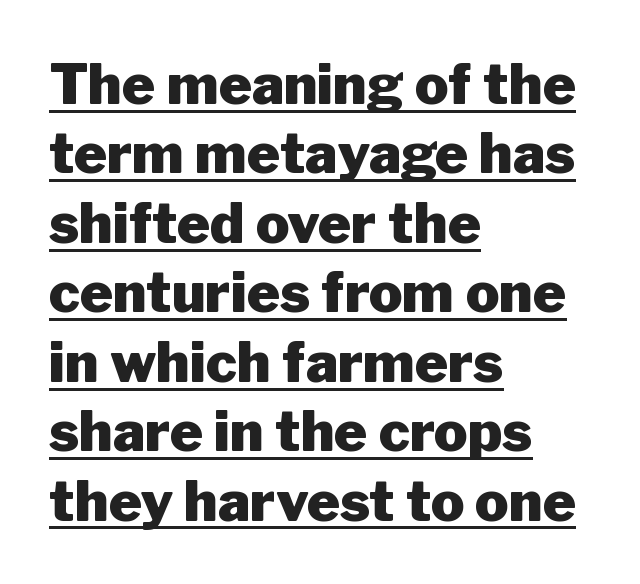
Every stem runs plumb, perpendicular to the baseline. Nothing unusual about the tracking: characters are spaced as the font intends. The ragged edge is on the right, which tells us the setting is flush left. The rendering shows plain stroke endings on the letterforms — a sans-serif design.
